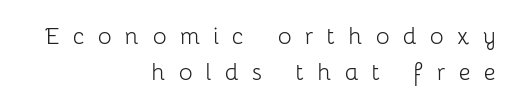
Q: Is the text bold? A: No.
Q: Is the text italic (slanted)? A: No, it is upright.
Q: Is the typeface a serif or a sans-serif typeface? A: Sans-serif.
Q: Is the text underlined? A: No.
Q: How is the paragraph aligned? A: Right-aligned.
Q: Is the spacing between letters normal or unusually wide? A: Unusually wide.
Q: Width (condensed, normal, or wide)? A: Normal.
Q: Stroke contrast? A: Low.
Q: x-height? A: Medium.
Q: Monospaced? A: No.
